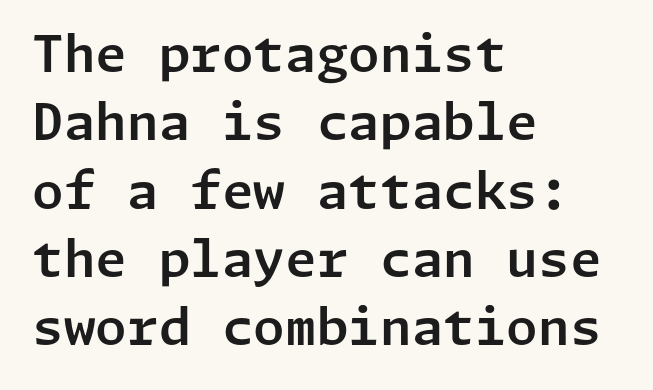
The rendering uses a moderate line-height, typical for paragraphs. This rendering employs a face without finishing strokes, i.e., a sans-serif. Alignment: flush left. The letterforms sit shoulder to shoulder at normal distance. Posture: straight, roman, zero tilt.
